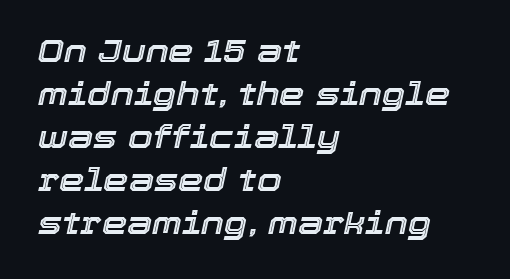
Spacing verdict: proportional, widths tailored to each character. The rows are spaced the way most documents space them. A student would call this left alignment; a typographer would say flush left, rag right. Emphasis-style slanted type is in use.
